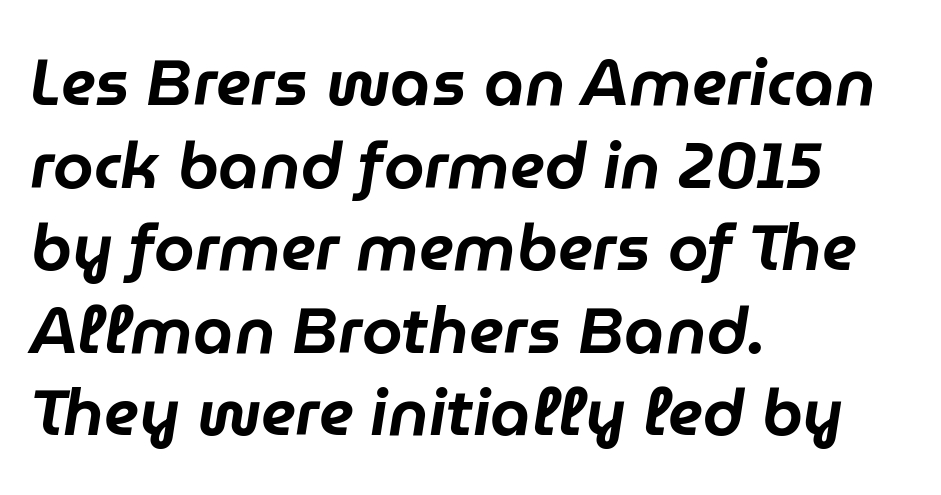
{"italic": "yes", "lean": "right", "slant_degrees": 9, "width": "normal", "stroke_contrast": "low", "x_height": "medium", "monospaced": "no", "underline": "no", "align": "left", "line_spacing": "normal", "line_spacing_ratio": 1.27, "letter_spacing": "normal", "letter_spacing_em": 0.0, "glyph_px": 65}
